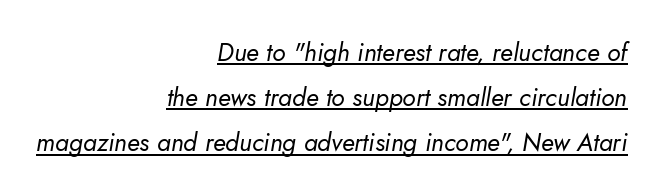
Q: Is the text bold? A: No.
Q: Is the text italic (slanted)? A: Yes, it leans right by about 10 degrees.
Q: Is the text underlined? A: Yes.
Q: How is the paragraph aligned? A: Right-aligned.
Q: Is the spacing between letters normal or unusually wide? A: Normal.
